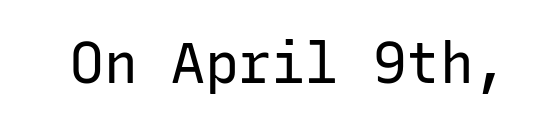
This sample has the even, mechanical cadence of fixed-width lettering. Anything drawn beneath the words? Only blank space. This rendering leaves character spacing at its baseline value. Is there any slant? The stems are plumb.
